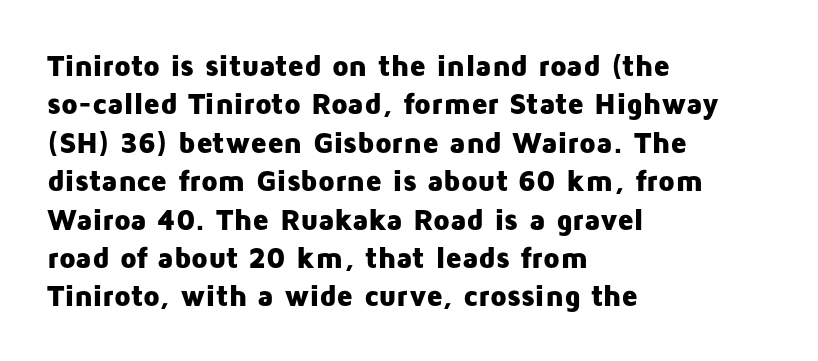
Nope, no serifs anywhere on these letters. Line spacing here is normal. These lines are set flush left with a ragged right edge. Stroke thickness is high; the sample reads as a true bold. Has an underline been added? It has not.
